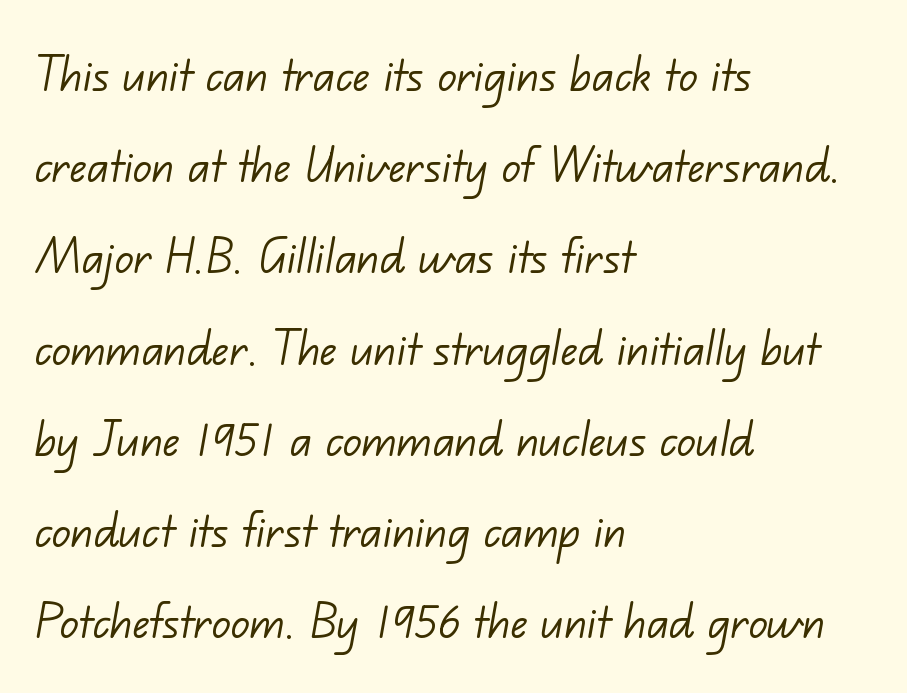
A typesetter would call this proportional, since set widths differ per character. Stems here are at most as thick as an everyday book face. This sample keeps an unexceptional amount of space between lines. Clear beneath every line of the passage.
